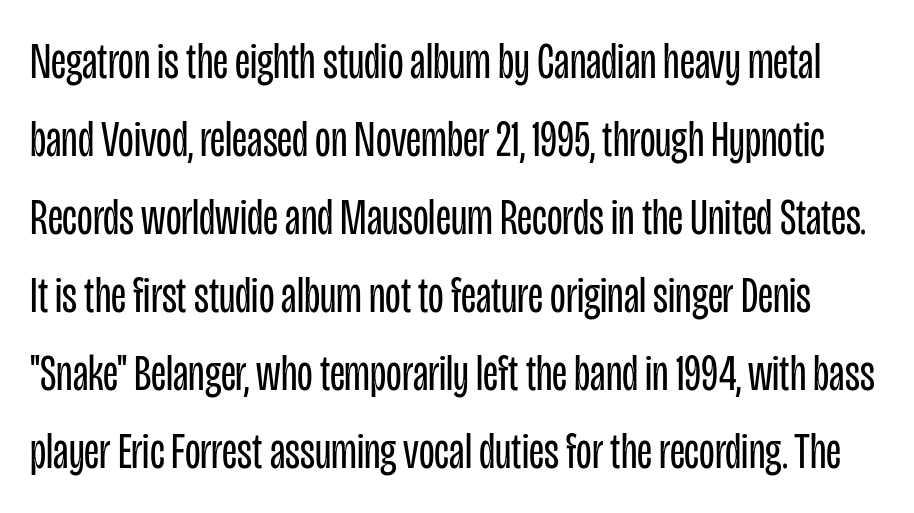
Q: Is the text bold? A: No.
Q: Is the text italic (slanted)? A: No, it is upright.
Q: Is the typeface a serif or a sans-serif typeface? A: Sans-serif.
Q: Is the text underlined? A: No.
Q: Is the spacing between letters normal or unusually wide? A: Normal.
Q: Is the spacing between lines tight, normal or loose? A: Normal.
Q: Width (condensed, normal, or wide)? A: Condensed.
Q: Stroke contrast? A: Low.
Q: x-height? A: Large.
Q: Monospaced? A: No.
